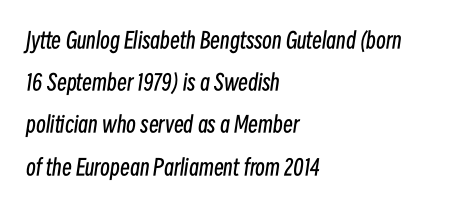
The image shows 22 px text type, italic (leaning right); set left-aligned, loose line spacing (1.92x), normal letter spacing, not underlined.
